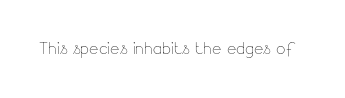
The space directly below the letters is spotless. Quick note: not italic, upright. The line texture is even and compact thanks to regular tracking. These glyphs show unthickened strokes, regular width or finer.
